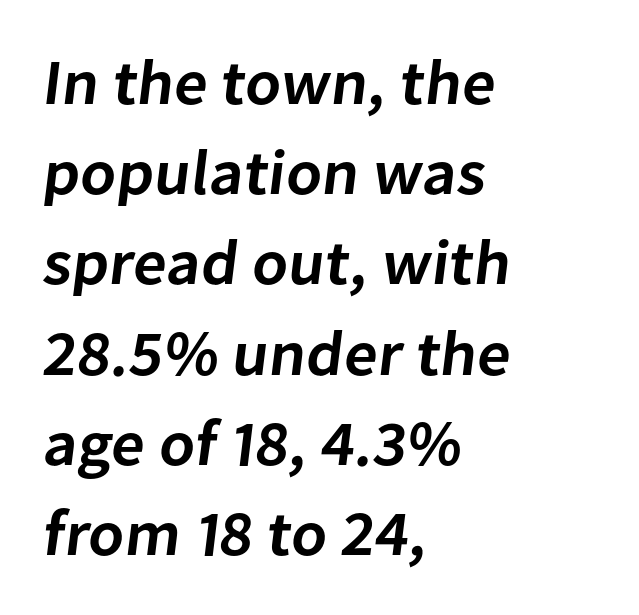
Q: Is the text bold? A: Semi-bold.
Q: Is the typeface a serif or a sans-serif typeface? A: Sans-serif.
Q: Is the text underlined? A: No.
Q: How is the paragraph aligned? A: Left-aligned.
Q: Is the spacing between letters normal or unusually wide? A: Normal.
Q: Is the spacing between lines tight, normal or loose? A: Normal.
Q: Width (condensed, normal, or wide)? A: Normal.
Q: Stroke contrast? A: Low.
Q: x-height? A: Medium.
Q: Monospaced? A: No.
